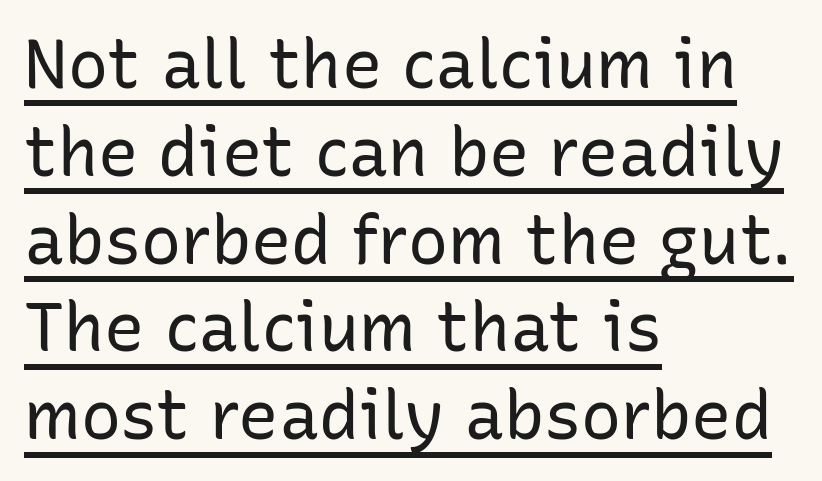
{"serif": "no", "italic": "no", "bold": "no", "weight": "regular", "width": "normal", "stroke_contrast": "low", "x_height": "medium", "monospaced": "no", "underline": "yes", "align": "left", "line_spacing": "normal", "line_spacing_ratio": 1.31, "letter_spacing": "normal", "letter_spacing_em": 0.0, "glyph_px": 67}
